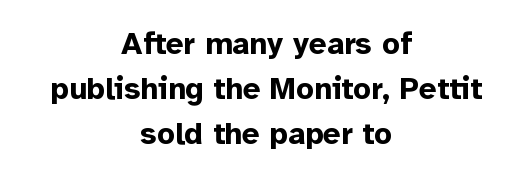
The image shows 31 px bold sans-serif type, upright; set centered, normal line spacing (1.45x), normal letter spacing, not underlined; low stroke contrast and a medium x-height.
